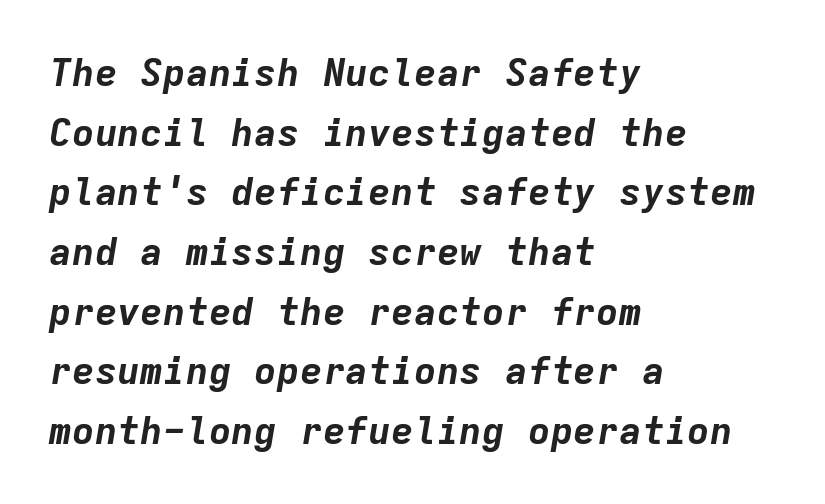
{"italic": "yes", "lean": "right", "slant_degrees": 9, "bold": "yes", "weight": "bold", "width": "normal", "stroke_contrast": "low", "x_height": "medium", "monospaced": "yes", "underline": "no", "align": "left", "line_spacing": "normal", "line_spacing_ratio": 1.57, "letter_spacing": "normal", "letter_spacing_em": 0.0, "glyph_px": 38}
